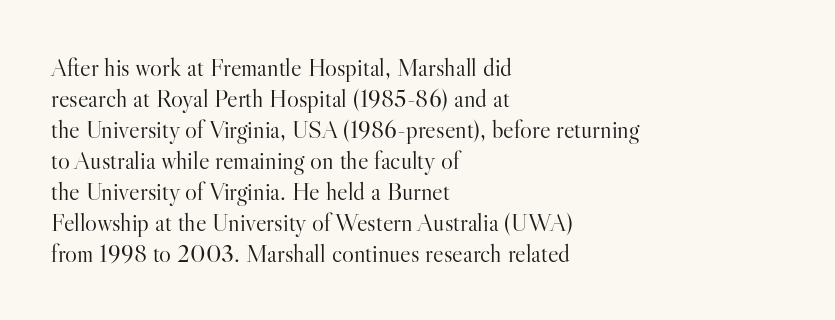
{"italic": "no", "bold": "no", "underline": "no", "align": "left", "line_spacing_ratio": 1.24, "letter_spacing": "normal", "letter_spacing_em": 0.0, "glyph_px": 25}
